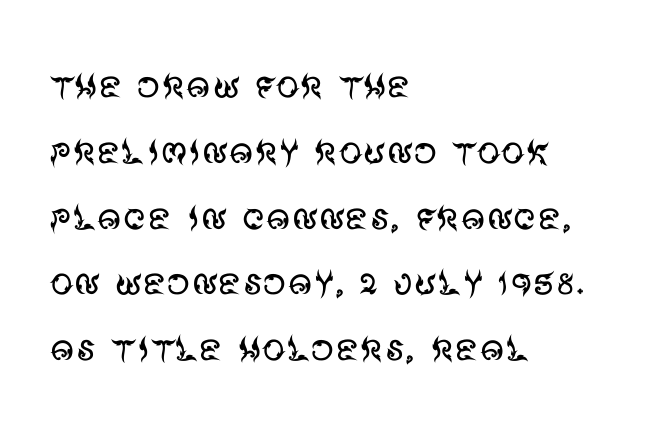
The image shows 47 px regular-weight sans-serif type, upright; set left-aligned, normal line spacing (1.4x), normal letter spacing, not underlined; medium stroke contrast and a large x-height.
